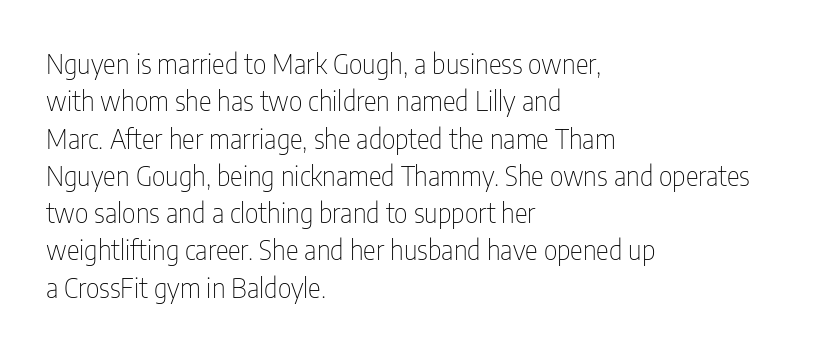
{"italic": "no", "bold": "no", "underline": "no", "align": "left", "line_spacing": "normal", "line_spacing_ratio": 1.38, "letter_spacing": "normal", "letter_spacing_em": 0.0, "glyph_px": 27}
